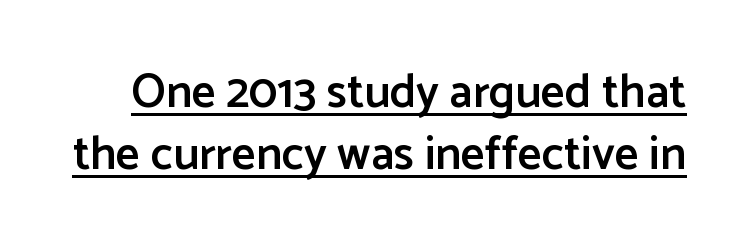
{"serif": "no", "italic": "no", "bold": "semi", "weight": "semibold", "width": "normal", "stroke_contrast": "low", "x_height": "medium", "monospaced": "no", "underline": "yes", "line_spacing": "normal", "line_spacing_ratio": 1.31, "letter_spacing": "normal", "letter_spacing_em": 0.0, "glyph_px": 47}
